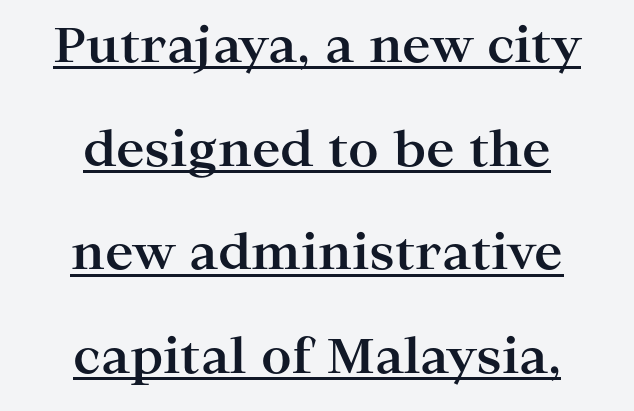
Q: Is the text bold? A: Yes.
Q: Is the text italic (slanted)? A: No, it is upright.
Q: Is the typeface a serif or a sans-serif typeface? A: Serif.
Q: Is the text underlined? A: Yes.
Q: How is the paragraph aligned? A: Centered.
Q: Is the spacing between letters normal or unusually wide? A: Normal.
Q: Is the spacing between lines tight, normal or loose? A: Loose.
Q: Width (condensed, normal, or wide)? A: Wide.
Q: Stroke contrast? A: High.
Q: x-height? A: Medium.
Q: Monospaced? A: No.
